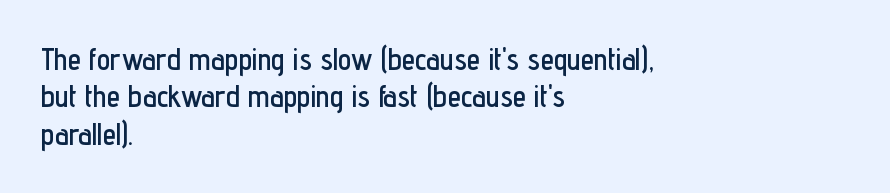
The baseline area is clear. What's the leading like? Ordinary, nothing unusual. You could not count columns in this text — the font is proportionally spaced. Rendered with straight, roman letterforms. The tracking reads as untouched default to a designer's eye.
